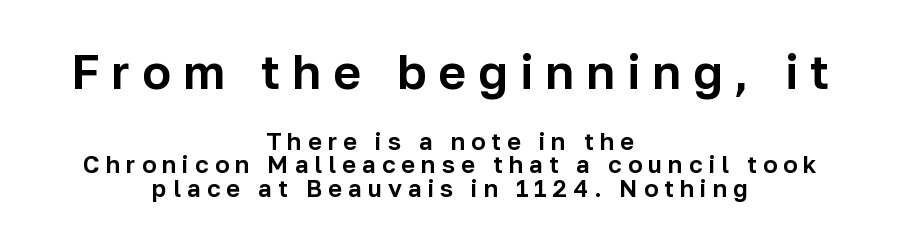
The image shows 48 px sans-serif type, upright; set centered, tight line spacing (0.97x), unusually wide letter spacing (+0.25 em), not underlined; the first (top) block is 2.0x larger; low stroke contrast and a medium x-height.
